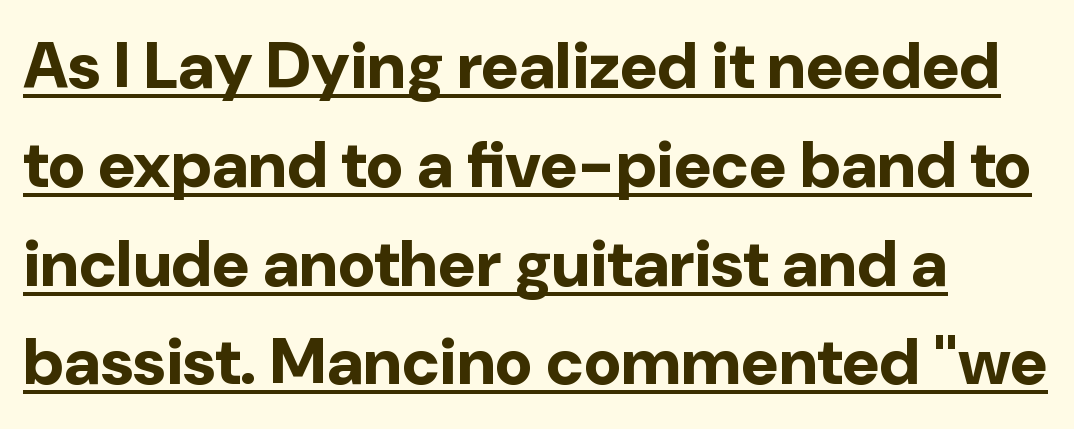
Q: Is the text bold? A: Yes.
Q: Is the text italic (slanted)? A: No, it is upright.
Q: Is the typeface a serif or a sans-serif typeface? A: Sans-serif.
Q: Is the text underlined? A: Yes.
Q: How is the paragraph aligned? A: Left-aligned.
Q: Is the spacing between letters normal or unusually wide? A: Normal.
Q: Is the spacing between lines tight, normal or loose? A: Normal.
Q: Width (condensed, normal, or wide)? A: Normal.
Q: Stroke contrast? A: Low.
Q: x-height? A: Medium.
Q: Monospaced? A: No.
